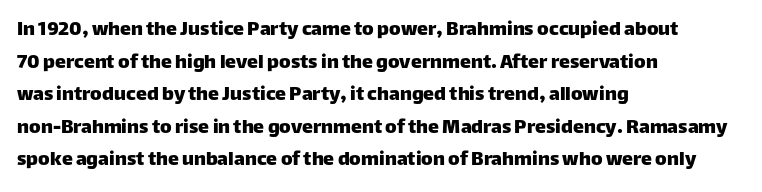
The string is rendered with underlining switched off. Successive baselines arrive at the customary interval. The paragraph shown leans on its left margin. Do the letters lean? They stand straight. The passage shown has conventional tracking throughout.
